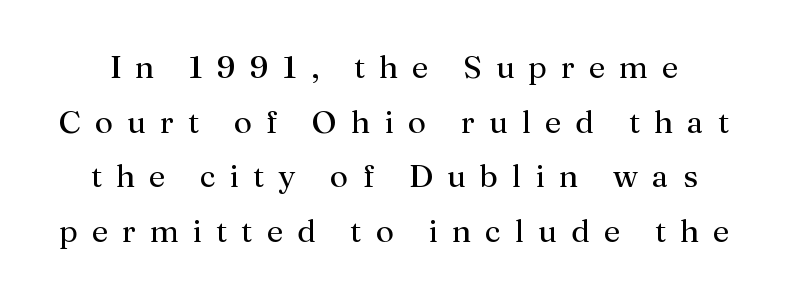
{"serif": "yes", "italic": "no", "bold": "no", "weight": "regular", "width": "normal", "stroke_contrast": "medium", "x_height": "medium", "monospaced": "no", "underline": "no", "line_spacing_ratio": 1.71, "letter_spacing": "wide", "letter_spacing_em": 0.44, "glyph_px": 32}
